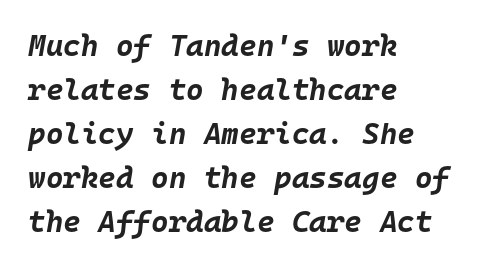
{"italic": "yes", "lean": "right", "slant_degrees": 10, "bold": "yes", "weight": "bold", "width": "normal", "stroke_contrast": "low", "x_height": "large", "monospaced": "yes", "underline": "no", "align": "left", "line_spacing": "normal", "line_spacing_ratio": 1.47, "letter_spacing": "normal", "letter_spacing_em": 0.0, "glyph_px": 30}
